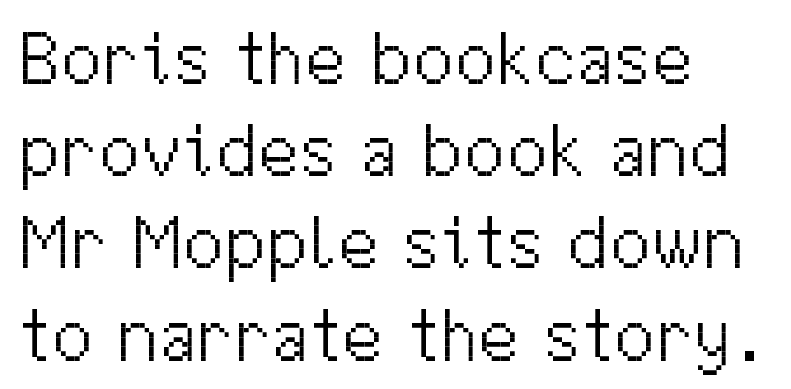
The image shows 75 px light sans-serif type, upright; set left-aligned, line spacing 1.23x, normal letter spacing, not underlined; medium stroke contrast and a medium x-height.
